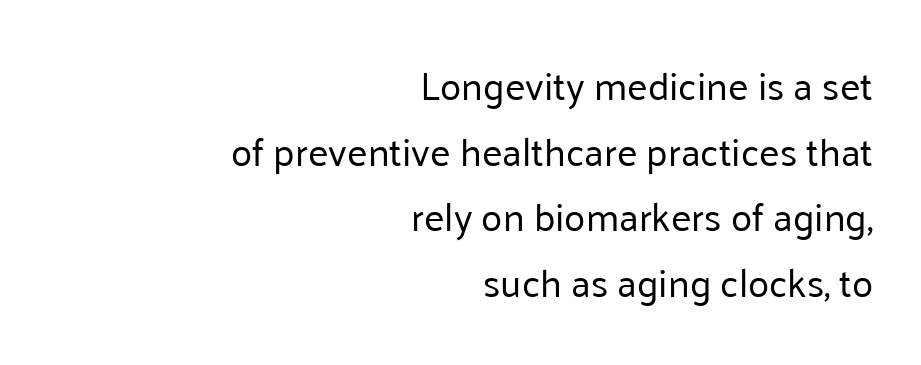
These lines keep a tight, regular rhythm from letter to letter. Here the designer chose a conventional face with non-uniform glyph widths. Underlining? Definitely not there. The passage shown is not bold in any degree. Italic: no, the glyphs are upright roman.
